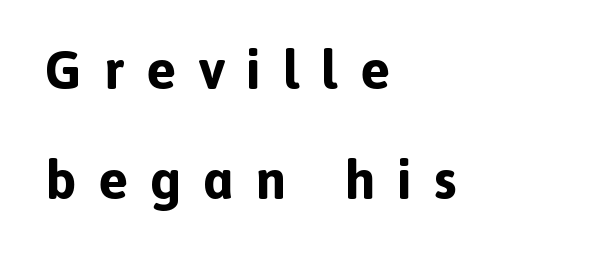
Students, observe: this is what heavily led, spacious text looks like. The text was rendered using a sans face with plain stroke endings. Alignment: flush left. Note the varied advance widths — an 'i' is clearly narrower than an 'm'. Notice how thick the strokes are: this is what a full bold looks like.
